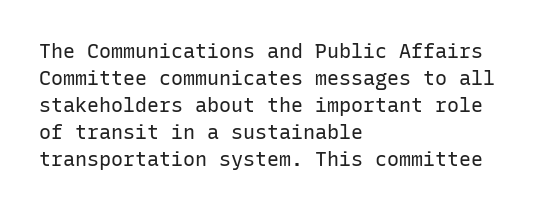
This sample uses an upright cut, with every glyph sitting square on the baseline. Reading down the column, the eye jumps a familiar distance to each next line. The horizontal fit of the characters is conventional and even. This is not heavy type; no bold has been used.
